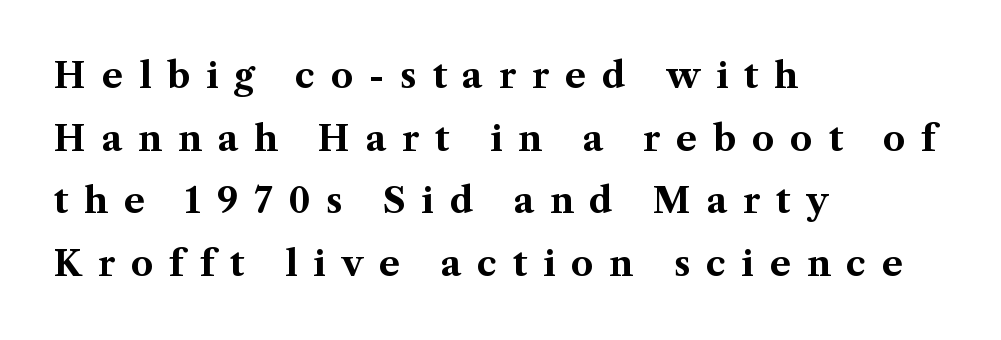
The image shows 35 px bold serif type, upright; set left-aligned, line spacing 1.79x, unusually wide letter spacing (+0.45 em), not underlined; medium stroke contrast and a medium x-height.
